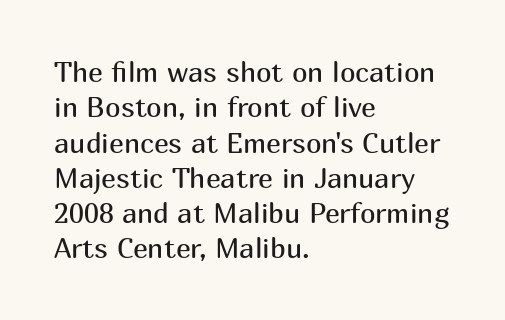
{"serif": "no", "italic": "no", "bold": "no", "weight": "regular", "width": "normal", "stroke_contrast": "medium", "x_height": "medium", "monospaced": "no", "underline": "no", "align": "left", "line_spacing": "normal", "line_spacing_ratio": 1.26, "letter_spacing": "normal", "letter_spacing_em": 0.0, "glyph_px": 28}
